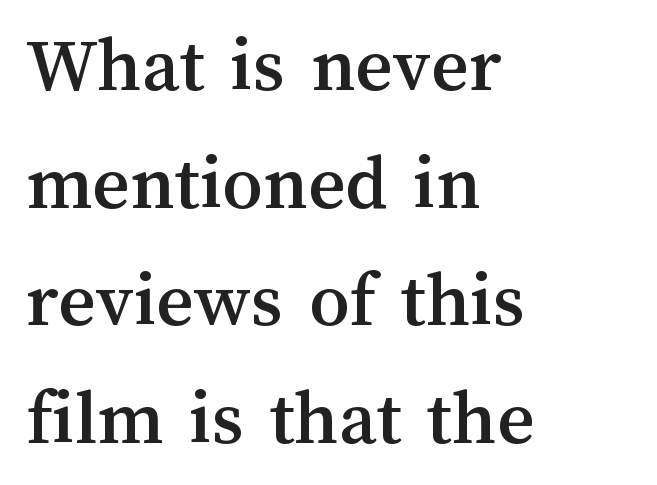
{"italic": "no", "width": "normal", "stroke_contrast": "medium", "x_height": "medium", "monospaced": "no", "underline": "no", "align": "left", "line_spacing": "normal", "line_spacing_ratio": 1.47, "letter_spacing": "normal", "letter_spacing_em": 0.0, "glyph_px": 80}
